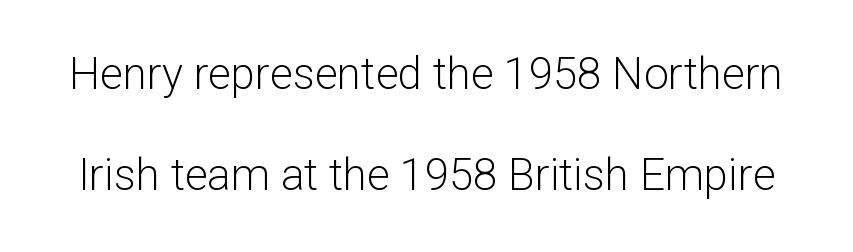
Q: Is the text bold? A: No.
Q: Is the text italic (slanted)? A: No, it is upright.
Q: Is the typeface a serif or a sans-serif typeface? A: Sans-serif.
Q: Is the text underlined? A: No.
Q: Is the spacing between letters normal or unusually wide? A: Normal.
Q: Is the spacing between lines tight, normal or loose? A: Loose.
Q: Width (condensed, normal, or wide)? A: Normal.
Q: Stroke contrast? A: Low.
Q: x-height? A: Medium.
Q: Monospaced? A: No.
